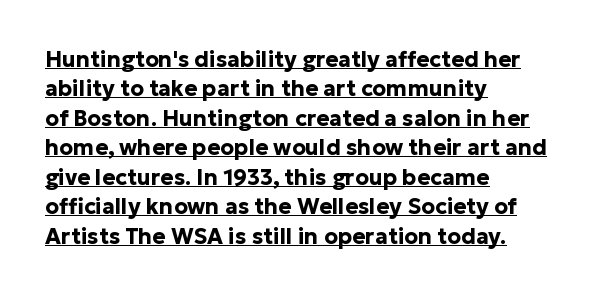
{"italic": "no", "bold": "yes", "underline": "yes", "align": "left", "line_spacing": "normal", "line_spacing_ratio": 1.34, "letter_spacing": "normal", "letter_spacing_em": 0.0, "glyph_px": 22}
